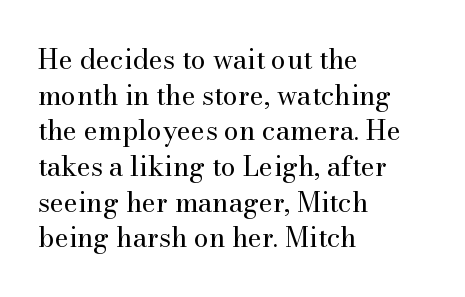
Notice how descenders clear the ascenders below comfortably — that's standard leading. Rule under the text: the space is simply empty. This rendering uses left alignment, leaving the right contour irregular. The type sits square on the baseline with zero lean. The font sits on the lighter half of the weight spectrum, regular included. The gaps between neighbouring characters are ordinary and unremarkable.
